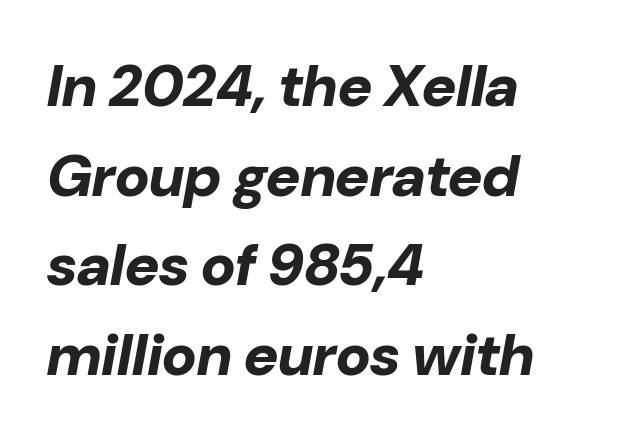
The image shows 59 px bold type, italic (leaning right); set left-aligned, normal line spacing (1.52x), normal letter spacing, not underlined; low stroke contrast and a medium x-height.
